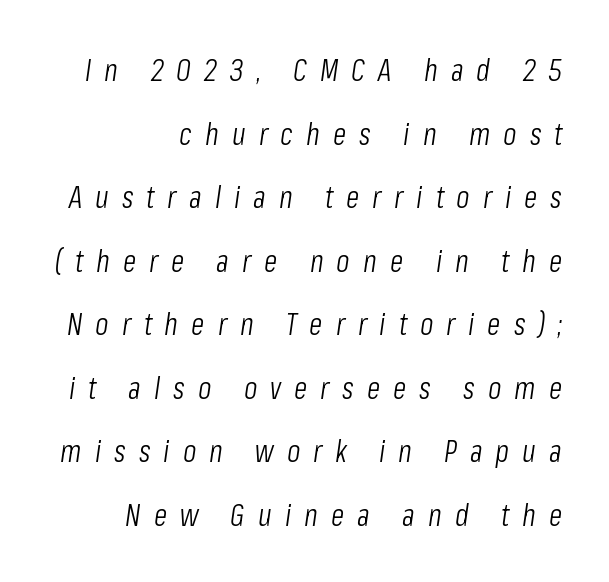
The image shows 31 px light, condensed type, italic (leaning right); set right-aligned, loose line spacing (2.05x), unusually wide letter spacing (+0.42 em), not underlined; low stroke contrast and a medium x-height.
